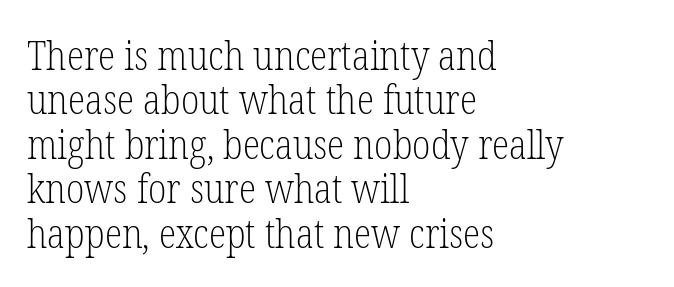
Q: Is the text bold? A: No.
Q: Is the text italic (slanted)? A: No, it is upright.
Q: Is the typeface a serif or a sans-serif typeface? A: Serif.
Q: Is the text underlined? A: No.
Q: How is the paragraph aligned? A: Left-aligned.
Q: Is the spacing between letters normal or unusually wide? A: Normal.
Q: Is the spacing between lines tight, normal or loose? A: Tight.
Q: Width (condensed, normal, or wide)? A: Condensed.
Q: Stroke contrast? A: Low.
Q: x-height? A: Medium.
Q: Monospaced? A: No.
